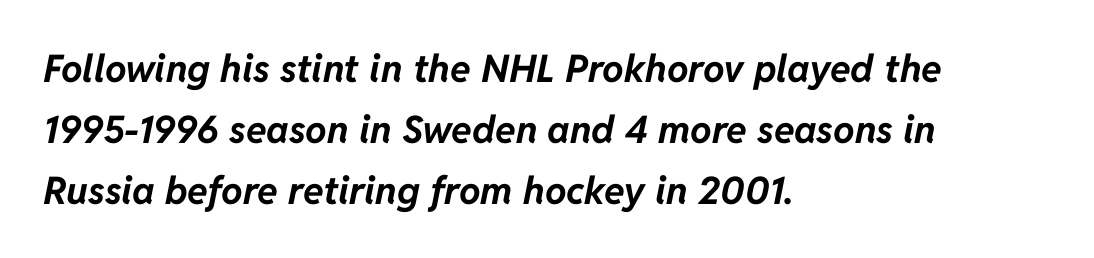
Q: Is the text bold? A: Yes.
Q: Is the text italic (slanted)? A: Yes, it leans right by about 11 degrees.
Q: Is the text underlined? A: No.
Q: How is the paragraph aligned? A: Left-aligned.
Q: Is the spacing between letters normal or unusually wide? A: Normal.
Q: Is the spacing between lines tight, normal or loose? A: Normal.
Q: Width (condensed, normal, or wide)? A: Normal.
Q: Stroke contrast? A: Low.
Q: x-height? A: Medium.
Q: Monospaced? A: No.
